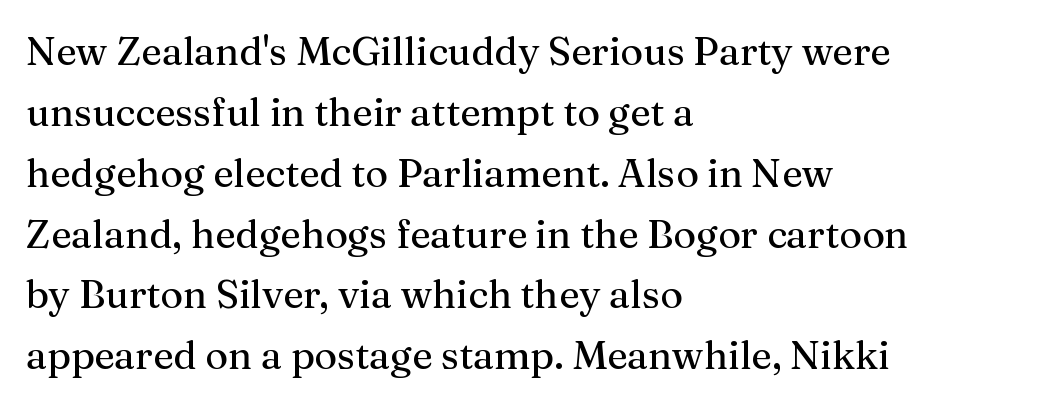
{"serif": "yes", "italic": "no", "width": "normal", "stroke_contrast": "medium", "x_height": "medium", "monospaced": "no", "underline": "no", "align": "left", "line_spacing": "normal", "line_spacing_ratio": 1.56, "letter_spacing": "normal", "letter_spacing_em": 0.0, "glyph_px": 39}
